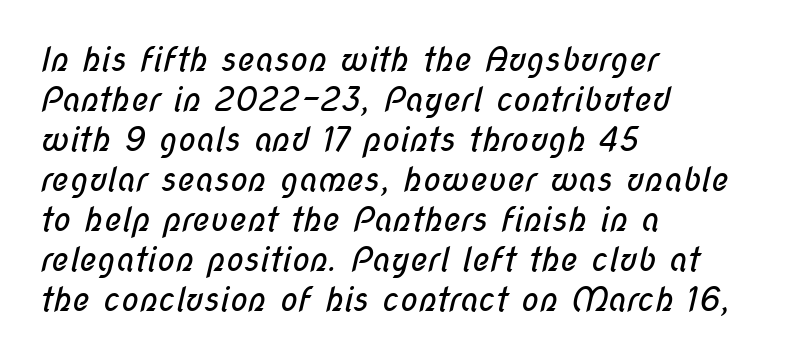
{"serif": "no", "bold": "no", "weight": "regular", "width": "condensed", "stroke_contrast": "low", "x_height": "medium", "monospaced": "no", "underline": "no", "align": "left", "line_spacing_ratio": 1.21, "letter_spacing": "normal", "letter_spacing_em": 0.0, "glyph_px": 33}
